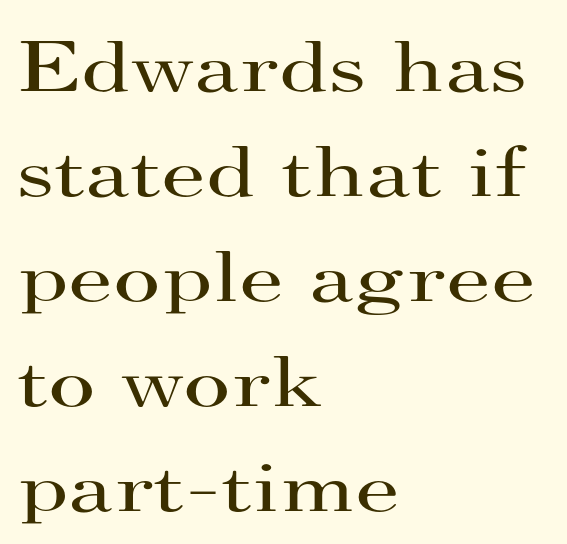
{"serif": "yes", "italic": "no", "bold": "no", "weight": "regular", "width": "wide", "stroke_contrast": "high", "x_height": "small", "monospaced": "no", "underline": "no", "align": "left", "line_spacing": "normal", "line_spacing_ratio": 1.44, "letter_spacing": "normal", "letter_spacing_em": 0.0, "glyph_px": 73}
